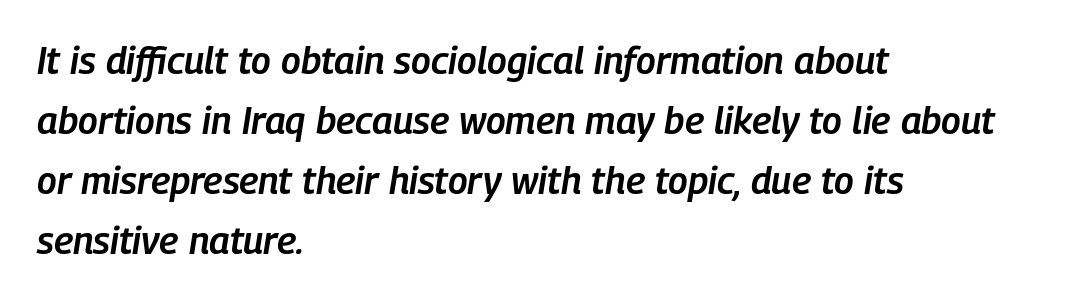
These words are printed semibold, heavier than regular yet not bold. Bare-footed words on every line. Compared with a centered layout, this one pins lines to the left instead. The designer left line spacing at the default.
